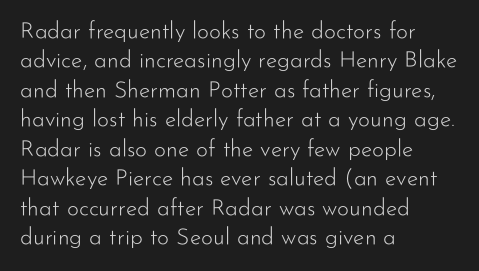
{"italic": "no", "bold": "no", "underline": "no", "align": "left", "line_spacing": "normal", "line_spacing_ratio": 1.28, "letter_spacing": "normal", "letter_spacing_em": 0.0, "glyph_px": 23}
